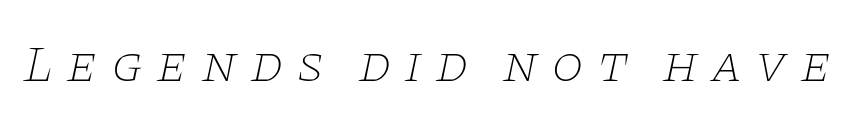
Q: Is the text bold? A: No.
Q: Is the text italic (slanted)? A: Yes, it leans right by about 11 degrees.
Q: Is the typeface a serif or a sans-serif typeface? A: Serif.
Q: Is the text underlined? A: No.
Q: Is the spacing between letters normal or unusually wide? A: Unusually wide.
Q: Width (condensed, normal, or wide)? A: Wide.
Q: Stroke contrast? A: Low.
Q: x-height? A: Large.
Q: Monospaced? A: No.
